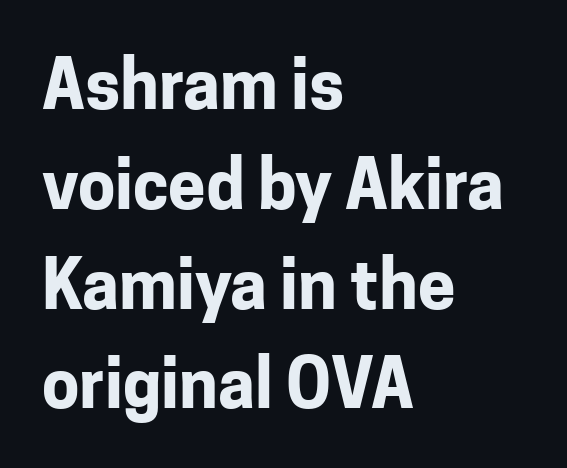
The image shows 67 px bold sans-serif type, upright; set left-aligned, normal line spacing (1.49x), normal letter spacing, not underlined; low stroke contrast and a medium x-height.
